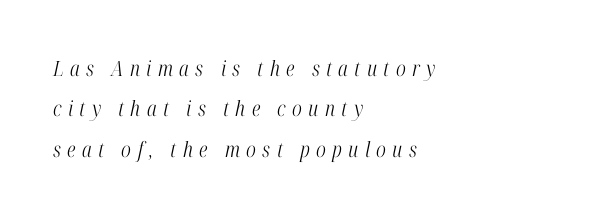
{"italic": "yes", "lean": "right", "slant_degrees": 12, "bold": "no", "underline": "no", "align": "left", "line_spacing": "loose", "line_spacing_ratio": 1.92, "letter_spacing": "wide", "letter_spacing_em": 0.3, "glyph_px": 21}
